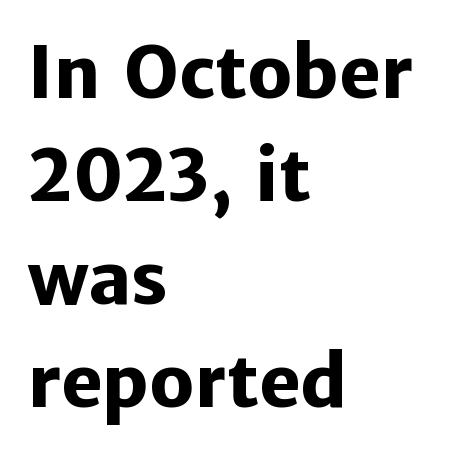
Notice how the stems are strictly vertical — no italics here. In terms of leading, this rendering sits right in the middle. In terms of letterspacing, this is plain default setting. The typeface chosen for these lines omits serifs.
